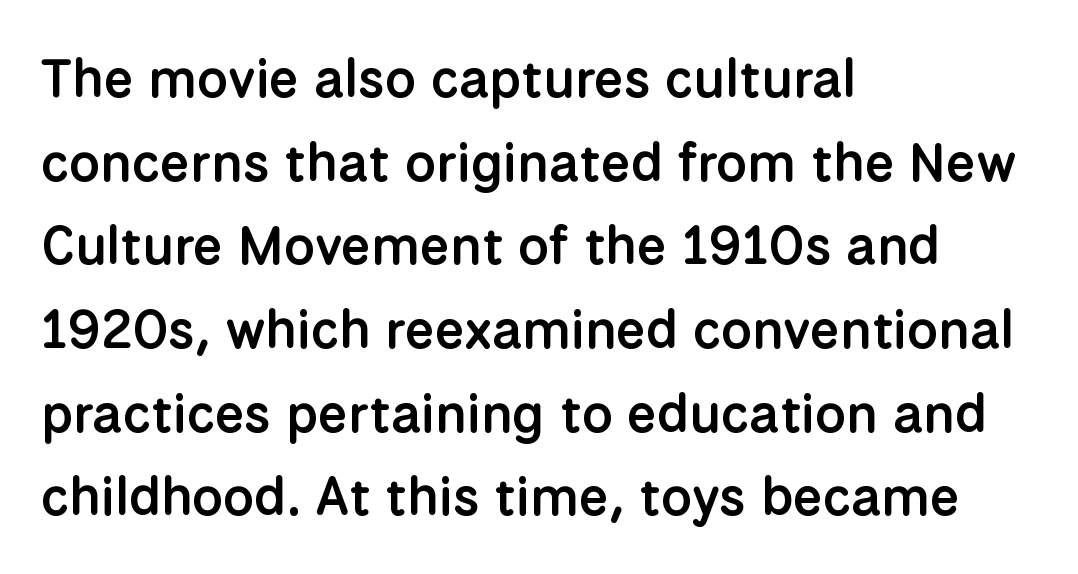
The image shows 54 px semibold sans-serif type, upright; set left-aligned, normal line spacing (1.55x), normal letter spacing, not underlined; low stroke contrast and a medium x-height.
